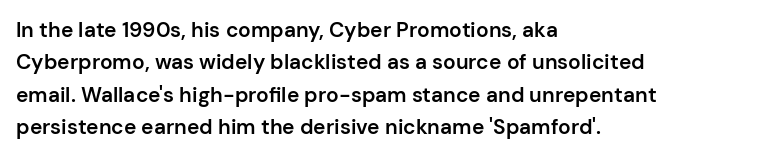
The image shows 21 px text type, upright; set left-aligned, normal line spacing (1.54x), normal letter spacing, not underlined.
